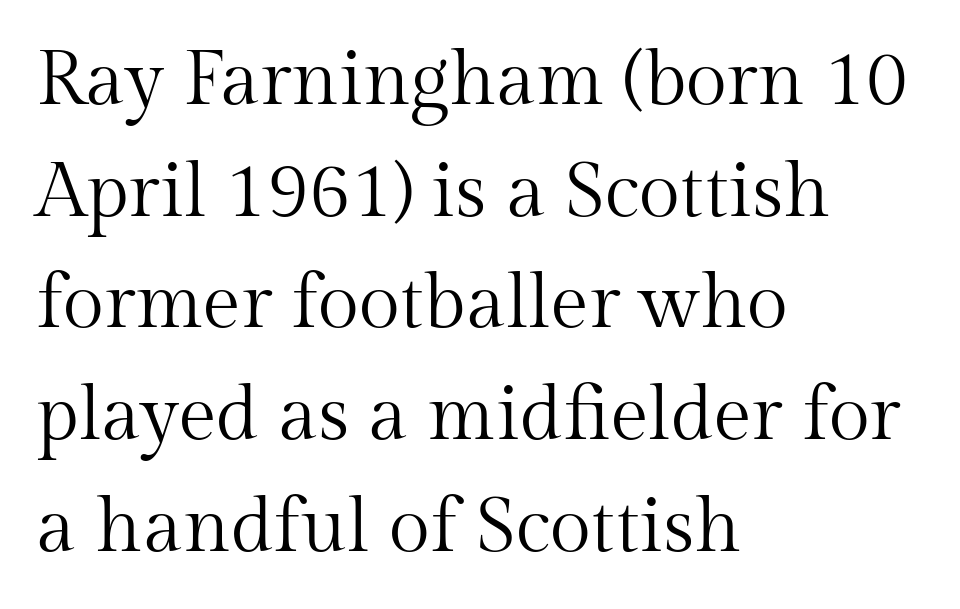
The image shows 76 px regular-weight serif type, upright; set left-aligned, normal line spacing (1.47x), normal letter spacing, not underlined; medium stroke contrast and a medium x-height.
